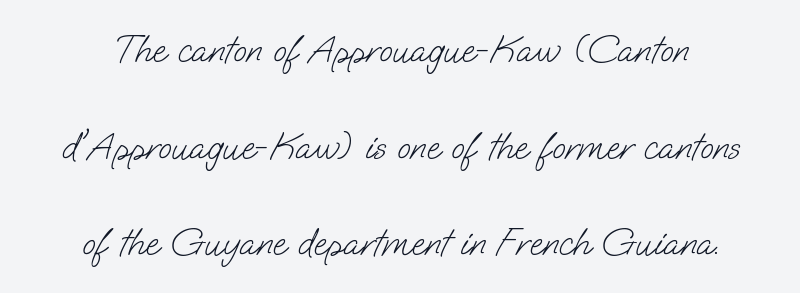
Q: Is the text bold? A: No.
Q: Is the typeface a serif or a sans-serif typeface? A: Sans-serif.
Q: Is the text underlined? A: No.
Q: Is the spacing between letters normal or unusually wide? A: Normal.
Q: Is the spacing between lines tight, normal or loose? A: Loose.
Q: Width (condensed, normal, or wide)? A: Normal.
Q: Stroke contrast? A: Low.
Q: x-height? A: Small.
Q: Monospaced? A: No.
